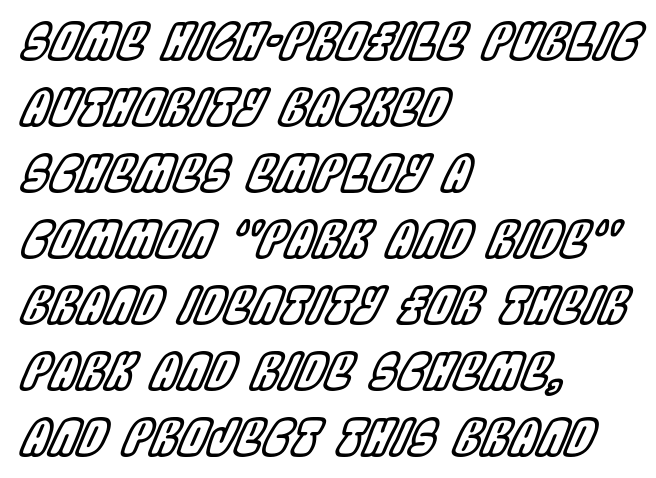
Q: Is the text italic (slanted)? A: Yes, it leans right by about 22 degrees.
Q: Is the text underlined? A: No.
Q: How is the paragraph aligned? A: Left-aligned.
Q: Is the spacing between letters normal or unusually wide? A: Normal.
Q: Is the spacing between lines tight, normal or loose? A: Normal.
Q: Width (condensed, normal, or wide)? A: Condensed.
Q: x-height? A: Large.
Q: Monospaced? A: No.
